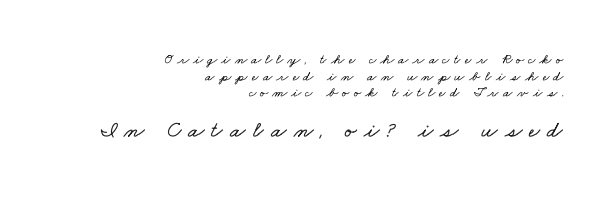
The image shows 23 px text type; set right-aligned, line spacing 1.18x, unusually wide letter spacing (+0.3 em), not underlined; the second (bottom) block is 1.64x larger.
